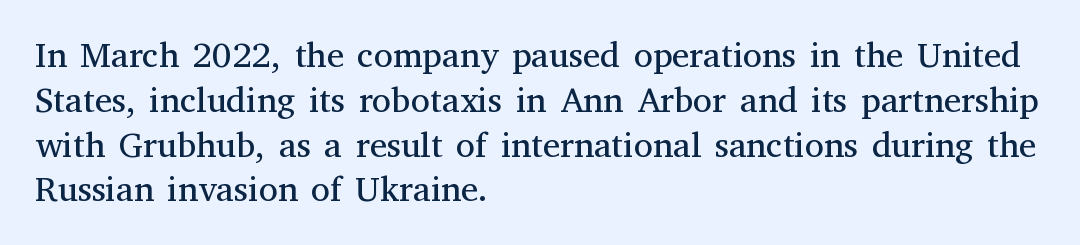
{"serif": "yes", "italic": "no", "bold": "no", "weight": "regular", "width": "normal", "stroke_contrast": "medium", "x_height": "medium", "monospaced": "no", "underline": "no", "align": "left", "line_spacing": "normal", "line_spacing_ratio": 1.28, "letter_spacing": "normal", "letter_spacing_em": 0.0, "glyph_px": 35}
